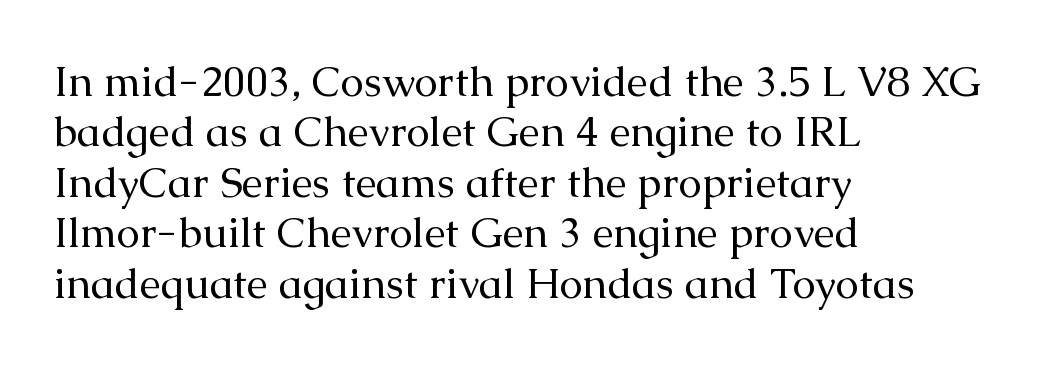
Q: Is the text bold? A: No.
Q: Is the text italic (slanted)? A: No, it is upright.
Q: Is the typeface a serif or a sans-serif typeface? A: Serif.
Q: Is the text underlined? A: No.
Q: How is the paragraph aligned? A: Left-aligned.
Q: Is the spacing between letters normal or unusually wide? A: Normal.
Q: Width (condensed, normal, or wide)? A: Normal.
Q: Stroke contrast? A: Medium.
Q: x-height? A: Medium.
Q: Monospaced? A: No.
